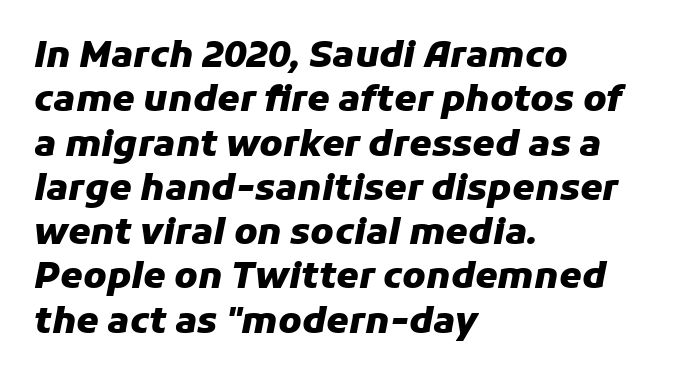
{"italic": "yes", "lean": "right", "slant_degrees": 11, "bold": "yes", "weight": "heavy", "width": "normal", "stroke_contrast": "low", "x_height": "medium", "monospaced": "no", "underline": "no", "align": "left", "line_spacing_ratio": 1.23, "letter_spacing": "normal", "letter_spacing_em": 0.0, "glyph_px": 36}
